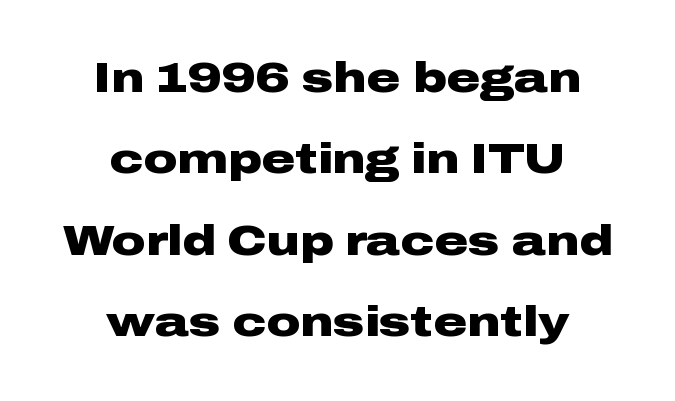
{"serif": "no", "italic": "no", "bold": "yes", "weight": "heavy", "width": "wide", "stroke_contrast": "low", "x_height": "medium", "monospaced": "no", "underline": "no", "align": "center", "line_spacing": "loose", "line_spacing_ratio": 1.94, "letter_spacing": "normal", "letter_spacing_em": 0.0, "glyph_px": 42}
